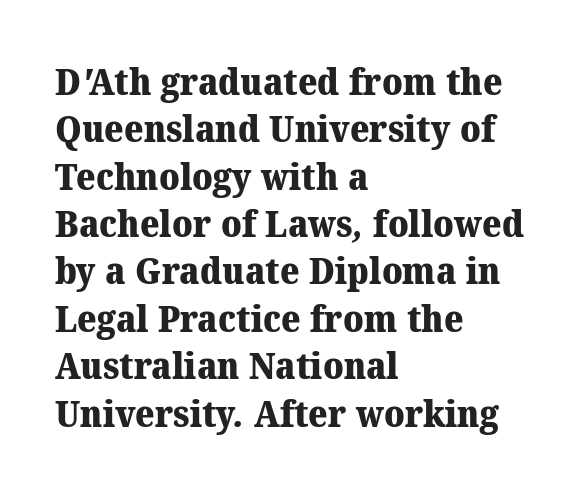
{"serif": "yes", "bold": "yes", "weight": "heavy", "width": "normal", "stroke_contrast": "medium", "x_height": "medium", "monospaced": "no", "underline": "no", "align": "left", "line_spacing": "normal", "line_spacing_ratio": 1.28, "letter_spacing": "normal", "letter_spacing_em": 0.0, "glyph_px": 37}
